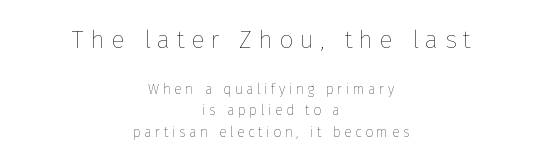
The image shows 25 px text type, upright; set centered, normal line spacing (1.52x), unusually wide letter spacing (+0.25 em), not underlined; the first (top) block is 1.79x larger.
